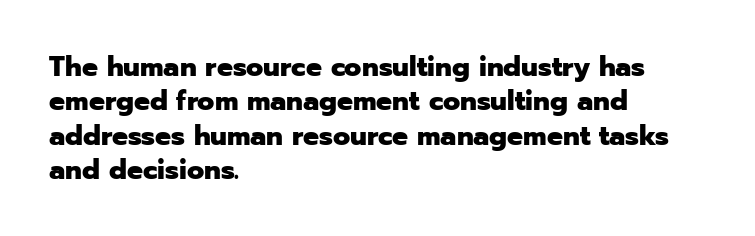
{"serif": "no", "italic": "no", "bold": "yes", "weight": "heavy", "width": "normal", "stroke_contrast": "low", "x_height": "medium", "monospaced": "no", "underline": "no", "align": "left", "line_spacing_ratio": 1.23, "letter_spacing": "normal", "letter_spacing_em": 0.0, "glyph_px": 28}
